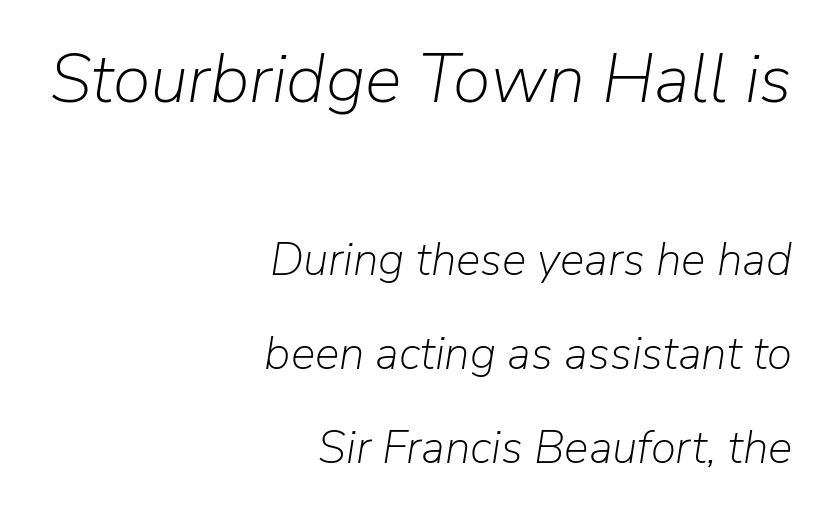
Size contrast runs from large at the top to small at the bottom. Whoever set this chose breathing room over compactness in the vertical rhythm. The rendering keeps characters at their native spacing. Plain, unruled lines of type.
